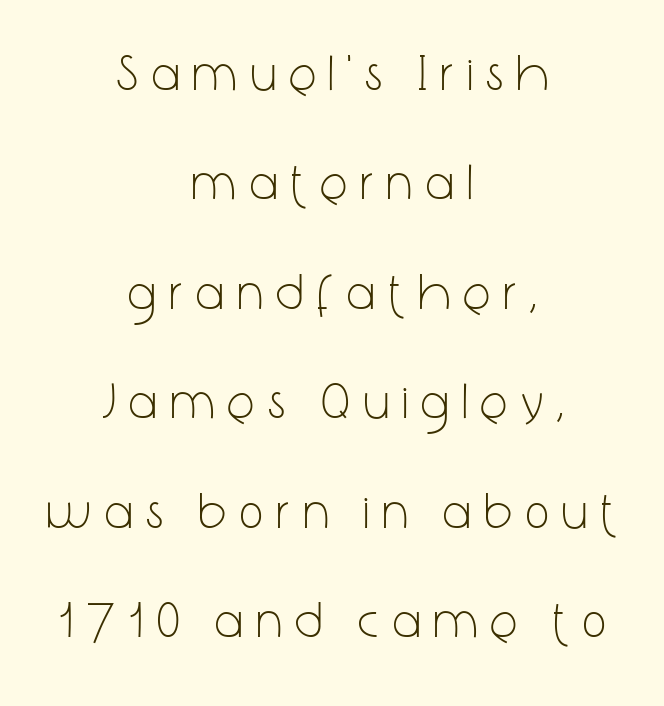
{"serif": "no", "italic": "no", "bold": "no", "weight": "light", "width": "condensed", "stroke_contrast": "low", "x_height": "medium", "monospaced": "no", "underline": "no", "align": "center", "line_spacing": "loose", "line_spacing_ratio": 2.19, "letter_spacing": "wide", "letter_spacing_em": 0.29, "glyph_px": 50}
